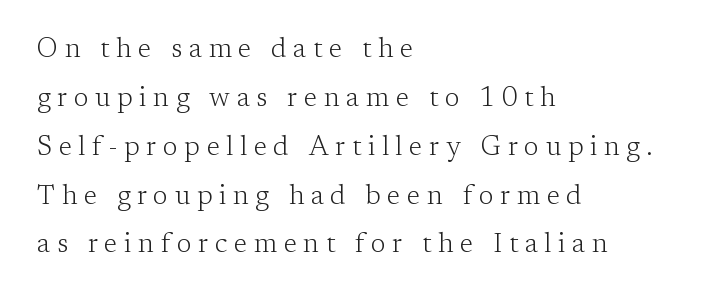
{"italic": "no", "bold": "no", "underline": "no", "align": "left", "line_spacing_ratio": 1.81, "letter_spacing": "wide", "letter_spacing_em": 0.25, "glyph_px": 27}
